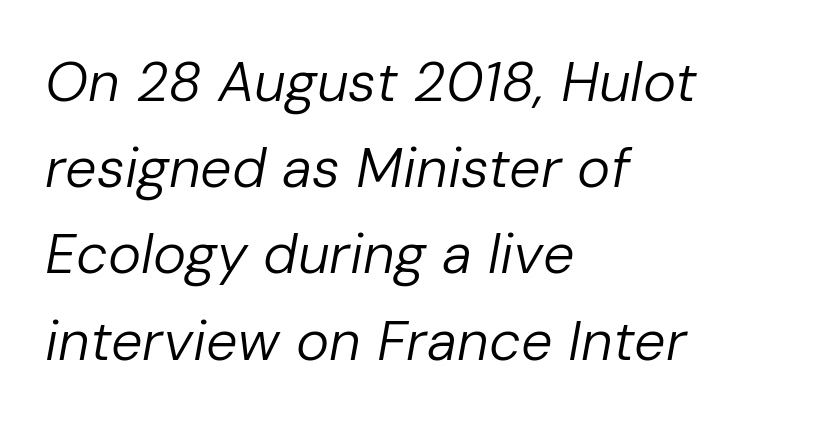
{"italic": "yes", "lean": "right", "slant_degrees": 10, "bold": "no", "weight": "regular", "width": "normal", "stroke_contrast": "low", "x_height": "medium", "monospaced": "no", "underline": "no", "align": "left", "line_spacing": "normal", "line_spacing_ratio": 1.54, "letter_spacing": "normal", "letter_spacing_em": 0.0, "glyph_px": 56}
